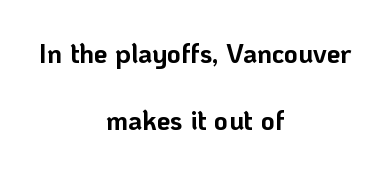
The image shows 27 px bold type, upright; set centered, loose line spacing (2.47x), normal letter spacing, not underlined.
